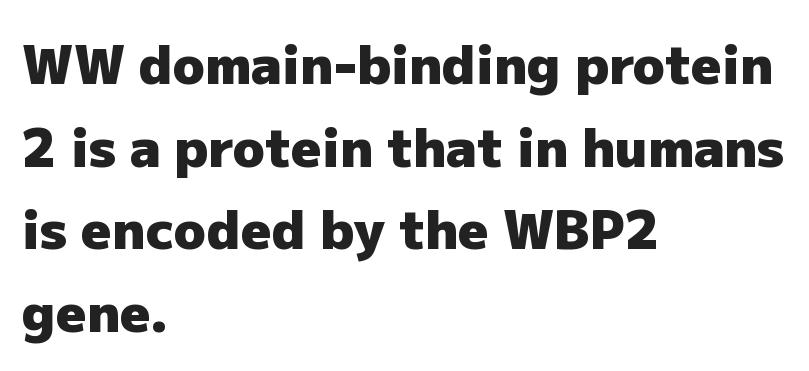
The passage shown is not underscored anywhere. Default kerning and tracking; the words read as compact shapes. Summary of weight: heavy, a full bold. The ragged edge is on the right, which tells us the setting is flush left.
